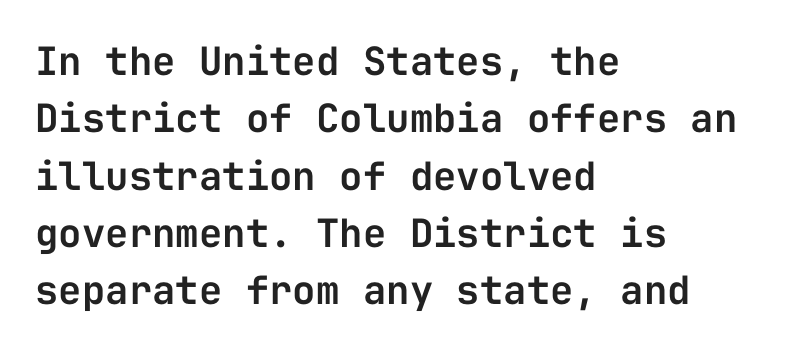
{"serif": "no", "italic": "no", "width": "normal", "stroke_contrast": "low", "x_height": "medium", "monospaced": "yes", "underline": "no", "align": "left", "line_spacing": "normal", "line_spacing_ratio": 1.47, "letter_spacing": "normal", "letter_spacing_em": 0.0, "glyph_px": 39}
